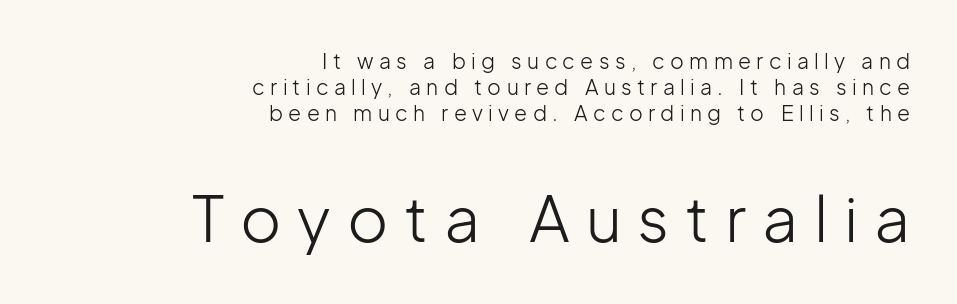
{"serif": "no", "italic": "no", "bold": "no", "weight": "light", "width": "normal", "stroke_contrast": "low", "x_height": "medium", "monospaced": "no", "underline": "no", "align": "right", "line_spacing": "normal", "line_spacing_ratio": 1.25, "letter_spacing": "wide", "letter_spacing_em": 0.25, "larger_block": "second", "size_ratio": 3.0, "glyph_px": 63}
